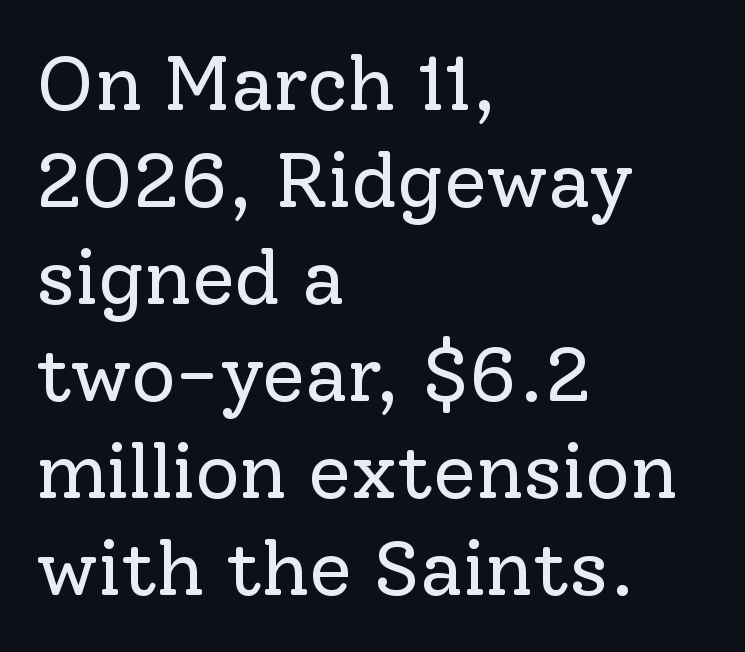
{"serif": "yes", "italic": "no", "bold": "no", "weight": "regular", "width": "normal", "stroke_contrast": "low", "x_height": "medium", "monospaced": "no", "underline": "no", "align": "left", "line_spacing": "normal", "line_spacing_ratio": 1.26, "letter_spacing": "normal", "letter_spacing_em": 0.0, "glyph_px": 77}
